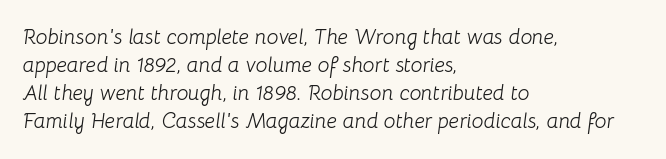
{"italic": "yes", "lean": "right", "slant_degrees": 8, "bold": "no", "underline": "no", "align": "left", "line_spacing": "normal", "line_spacing_ratio": 1.34, "letter_spacing": "normal", "letter_spacing_em": 0.0, "glyph_px": 21}
